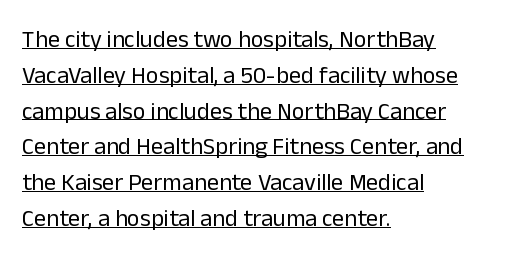
Q: Is the text bold? A: No.
Q: Is the text italic (slanted)? A: No, it is upright.
Q: Is the text underlined? A: Yes.
Q: How is the paragraph aligned? A: Left-aligned.
Q: Is the spacing between letters normal or unusually wide? A: Normal.
Q: Is the spacing between lines tight, normal or loose? A: Normal.
